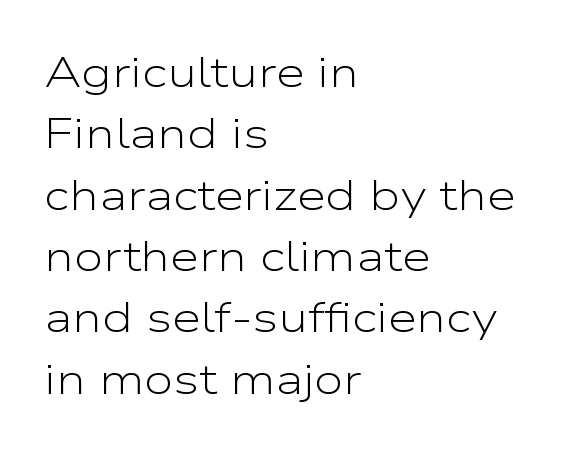
The image shows 42 px light, wide sans-serif type, upright; set left-aligned, normal line spacing (1.46x), normal letter spacing, not underlined; low stroke contrast and a medium x-height.
